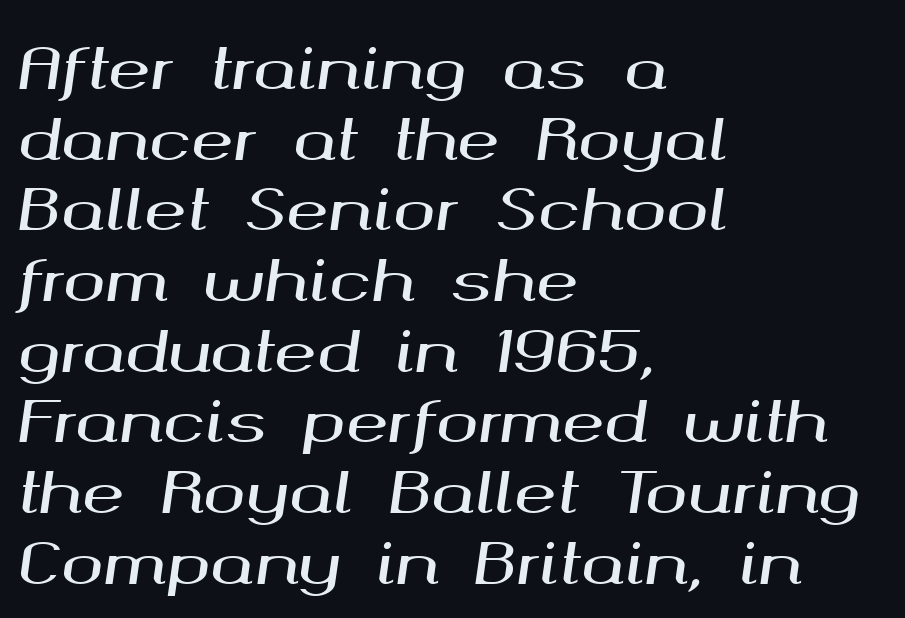
Q: Is the text italic (slanted)? A: Yes, it leans right by about 8 degrees.
Q: Is the text underlined? A: No.
Q: How is the paragraph aligned? A: Left-aligned.
Q: Is the spacing between letters normal or unusually wide? A: Normal.
Q: Width (condensed, normal, or wide)? A: Wide.
Q: Stroke contrast? A: Medium.
Q: x-height? A: Medium.
Q: Monospaced? A: No.
